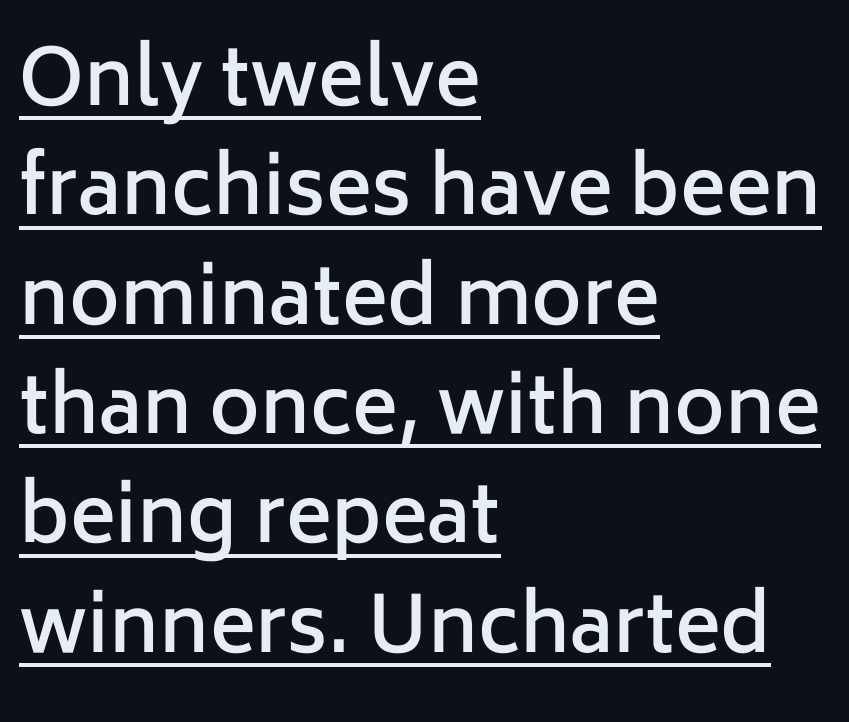
{"serif": "no", "italic": "no", "bold": "semi", "weight": "semibold", "width": "normal", "stroke_contrast": "low", "x_height": "medium", "monospaced": "no", "underline": "yes", "align": "left", "line_spacing": "normal", "line_spacing_ratio": 1.42, "letter_spacing": "normal", "letter_spacing_em": 0.0, "glyph_px": 77}
